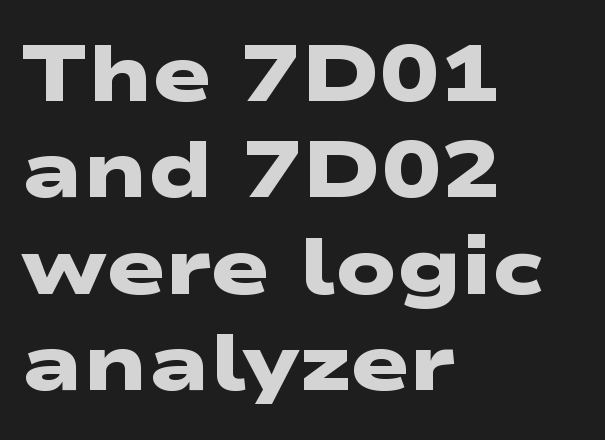
The image shows 79 px heavy, wide sans-serif type; set left-aligned, line spacing 1.22x, normal letter spacing, not underlined; low stroke contrast and a medium x-height.
